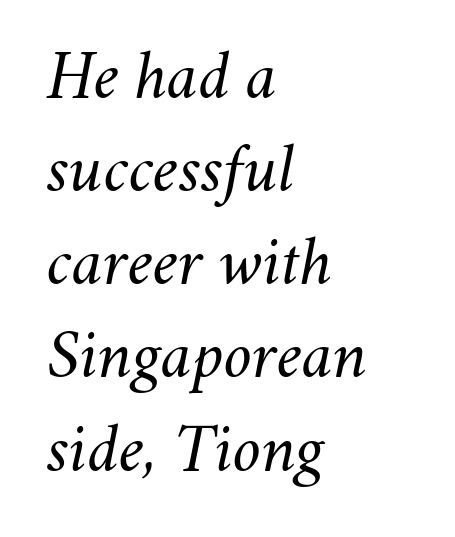
A typesetter would call this leading conventional body-copy spacing. An italicized treatment has been applied to the whole sample. Letters have the restrained weight of plain body copy at most. Is this a fixed-width face? No — the glyphs have proportional, varying widths.
